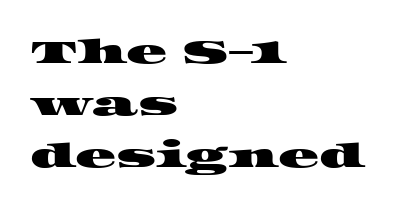
The image shows 34 px wide serif type; set left-aligned, normal line spacing (1.53x), normal letter spacing, not underlined; high stroke contrast and a large x-height.
